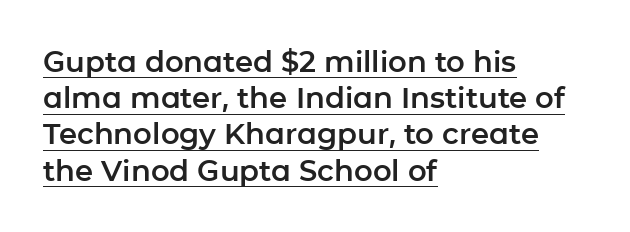
The image shows 29 px sans-serif type, upright; set left-aligned, normal line spacing (1.25x), normal letter spacing, underlined; low stroke contrast and a medium x-height.
